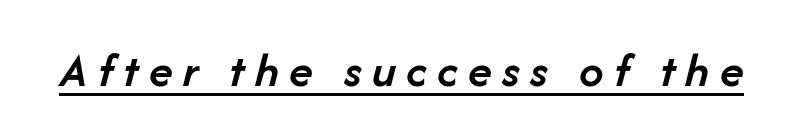
This sample has the flowing, uneven cadence of proportional lettering. Compared with an ordinary text face, these strokes are moderately heavier — a semibold. The type is letterspaced generously, with wide tracking. Designer's note — italics engaged. You can see a thin bar hugging the bottom of the glyphs.
